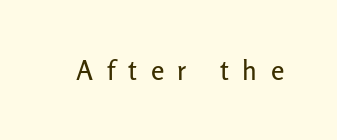
Q: Is the text italic (slanted)? A: No, it is upright.
Q: Is the text underlined? A: No.
Q: Is the spacing between letters normal or unusually wide? A: Unusually wide.
